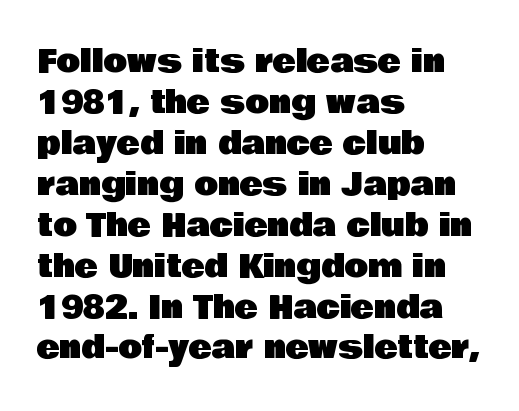
{"serif": "no", "italic": "no", "width": "normal", "stroke_contrast": "low", "x_height": "large", "monospaced": "no", "underline": "no", "align": "left", "line_spacing": "normal", "line_spacing_ratio": 1.32, "letter_spacing": "normal", "letter_spacing_em": 0.0, "glyph_px": 31}
